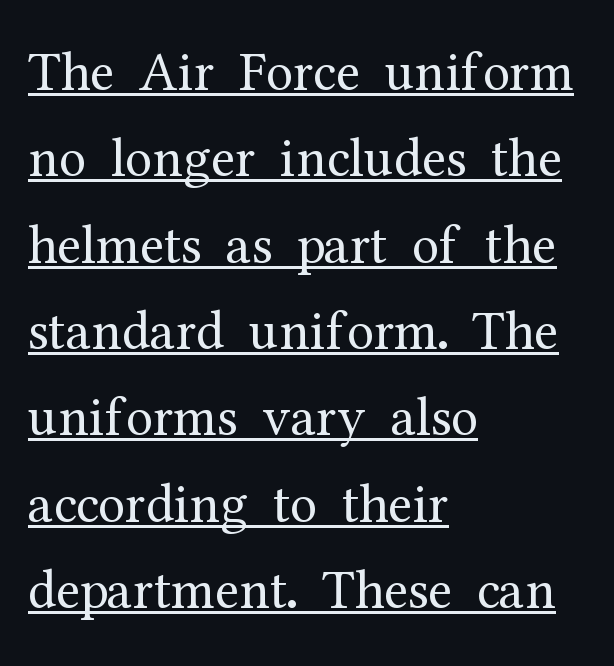
Tall strokes in this sample are plumb rather than angled. Students, observe the line beneath the letters — that is underlining. Weight: regular or lighter. How are the letters spaced? Ordinarily, with no added tracking.
